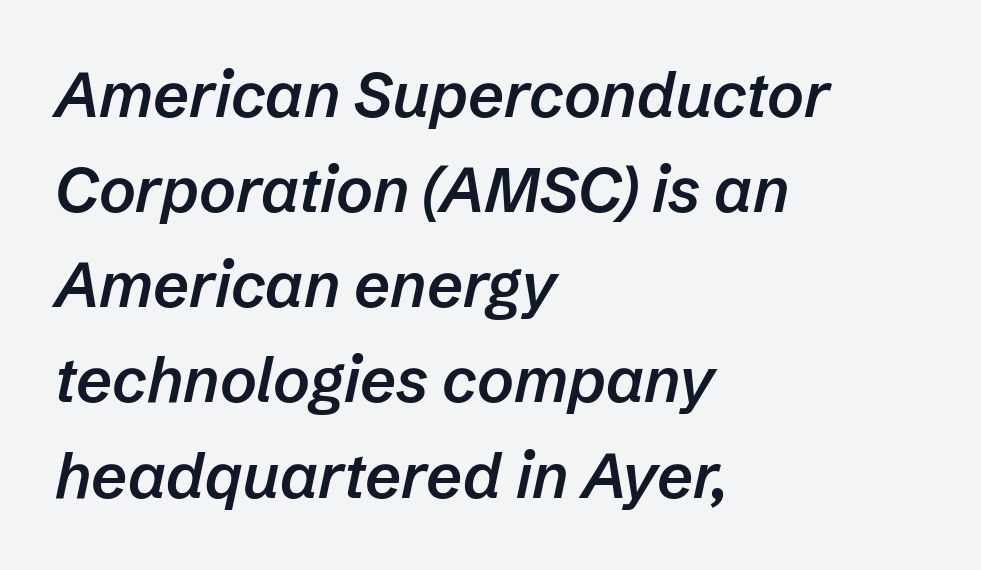
The typography opts for an oblique posture over an upright one. The face used here is proportionally spaced, like ordinary book or web type. The letters are semibold — heavier than regular but short of a full bold. Vertical spacing — default. The typesetter chose a ragged-right arrangement here.
